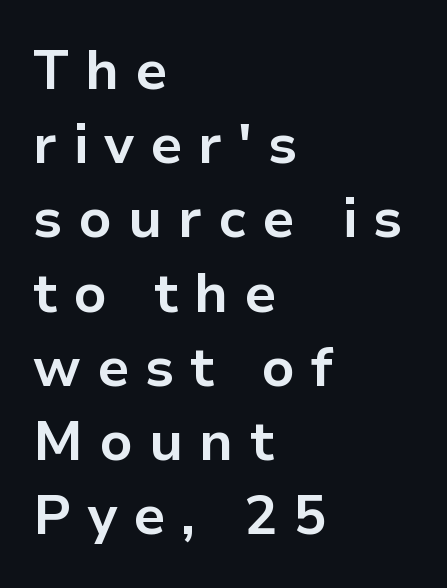
Q: Is the text bold? A: Yes.
Q: Is the text italic (slanted)? A: No, it is upright.
Q: Is the typeface a serif or a sans-serif typeface? A: Sans-serif.
Q: Is the text underlined? A: No.
Q: How is the paragraph aligned? A: Left-aligned.
Q: Is the spacing between letters normal or unusually wide? A: Unusually wide.
Q: Is the spacing between lines tight, normal or loose? A: Normal.
Q: Width (condensed, normal, or wide)? A: Normal.
Q: Stroke contrast? A: Low.
Q: x-height? A: Medium.
Q: Monospaced? A: No.
